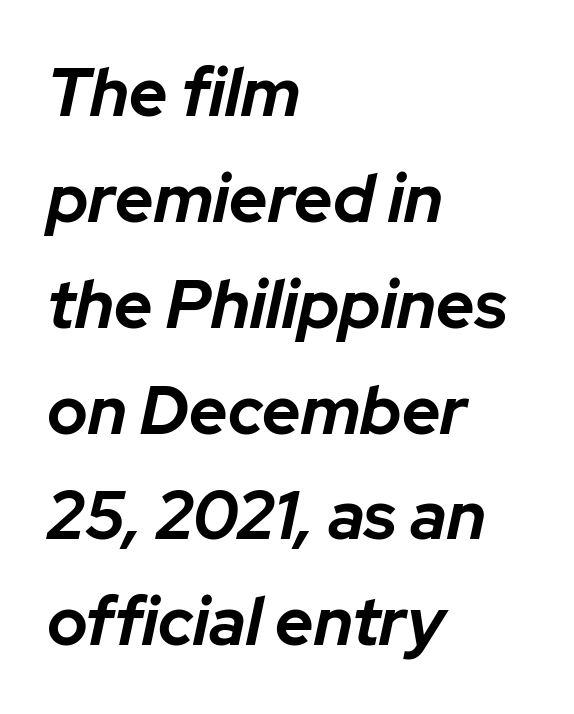
Q: Is the text bold? A: Yes.
Q: Is the text italic (slanted)? A: Yes, it leans right by about 12 degrees.
Q: Is the text underlined? A: No.
Q: How is the paragraph aligned? A: Left-aligned.
Q: Is the spacing between letters normal or unusually wide? A: Normal.
Q: Is the spacing between lines tight, normal or loose? A: Normal.
Q: Width (condensed, normal, or wide)? A: Normal.
Q: Stroke contrast? A: Low.
Q: x-height? A: Medium.
Q: Monospaced? A: No.
